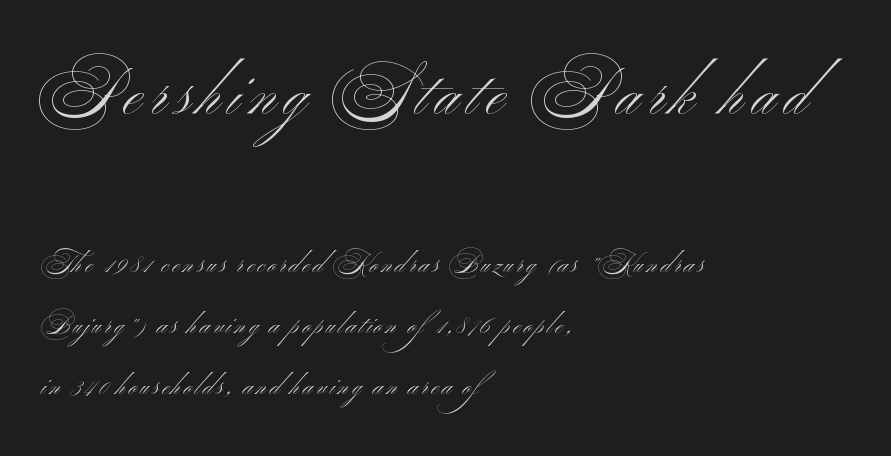
The strip under each line holds only bare page. A student would call this left alignment; a typographer would say flush left, rag right. The space between consecutive lines is lavish. No letter is thick-stroked: the sample isn't bold.
